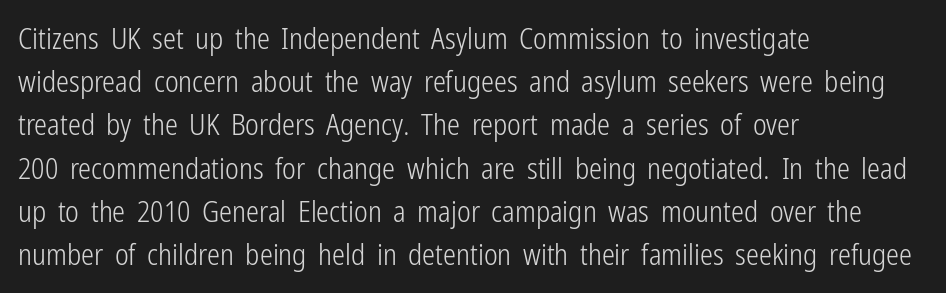
The image shows 29 px light, condensed sans-serif type, upright; set left-aligned, normal line spacing (1.49x), normal letter spacing, not underlined; low stroke contrast and a medium x-height.
